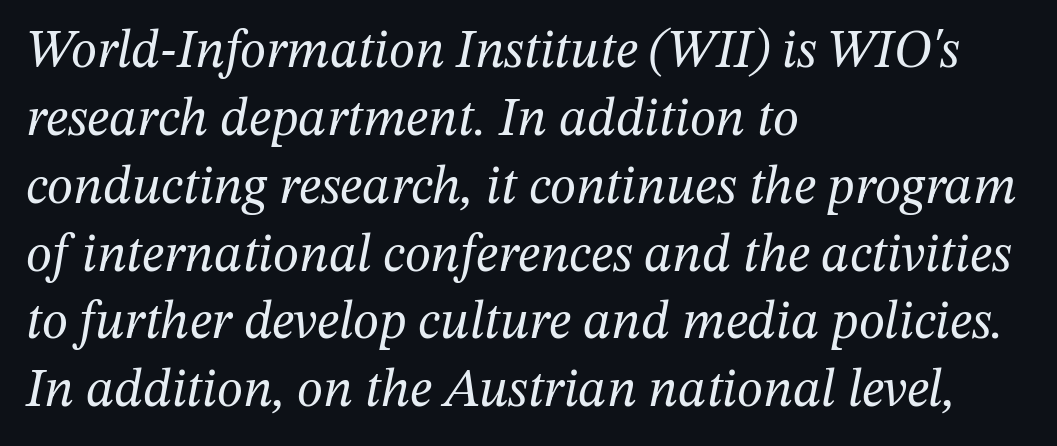
The image shows 53 px regular-weight serif type, italic (leaning right); set left-aligned, normal line spacing (1.28x), normal letter spacing, not underlined; medium stroke contrast and a medium x-height.
